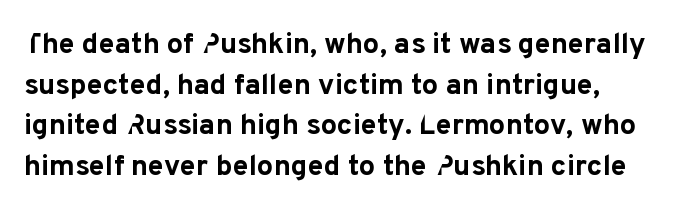
Just letters on the line, the space beneath them empty. Baseline-to-baseline distance is the conventional proportion of letter height. Typesetter's note: full bold, strokes at maximum text heaviness. Layout note: lines flush left. These lines are rendered in a variable-pitch font.
